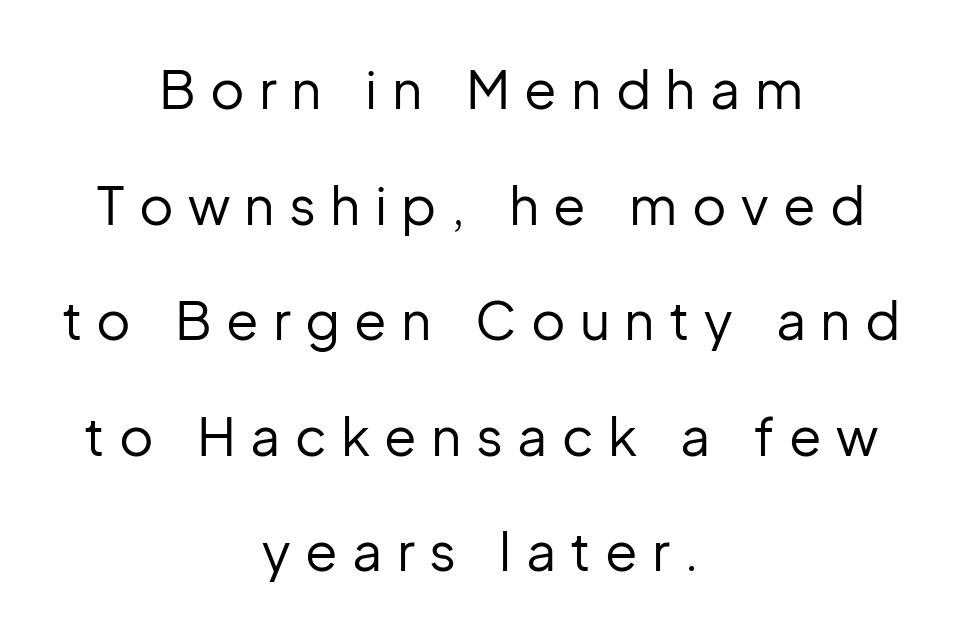
Q: Is the text bold? A: No.
Q: Is the text italic (slanted)? A: No, it is upright.
Q: Is the typeface a serif or a sans-serif typeface? A: Sans-serif.
Q: Is the text underlined? A: No.
Q: How is the paragraph aligned? A: Centered.
Q: Is the spacing between letters normal or unusually wide? A: Unusually wide.
Q: Is the spacing between lines tight, normal or loose? A: Loose.
Q: Width (condensed, normal, or wide)? A: Normal.
Q: Stroke contrast? A: Low.
Q: x-height? A: Medium.
Q: Monospaced? A: No.
